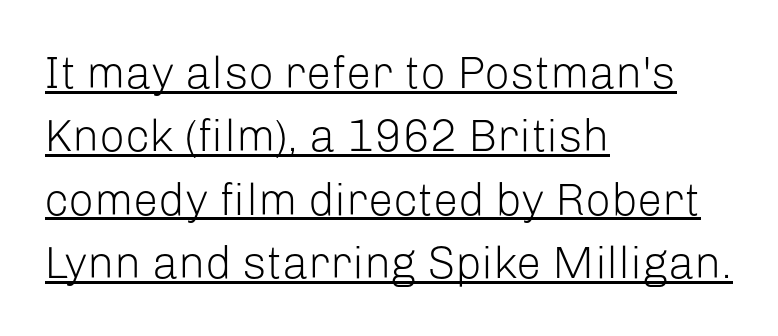
No chunkiness to these letters — they're not bold. Notice how descenders clear the ascenders below comfortably — that's standard leading. These lines keep a tight, regular rhythm from letter to letter. Left-aligned paragraph, ragged on the right.
